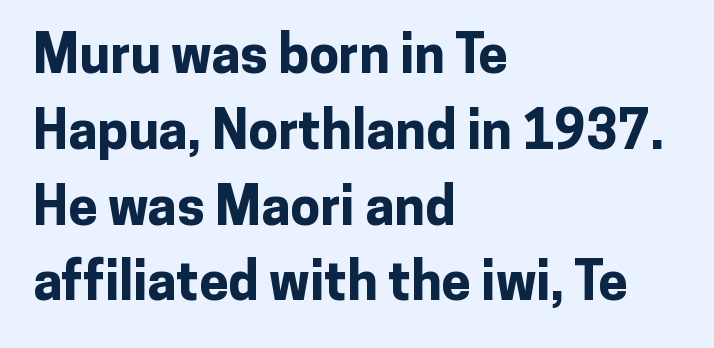
The image shows 53 px bold sans-serif type, upright; set left-aligned, normal line spacing (1.43x), normal letter spacing, not underlined; low stroke contrast and a medium x-height.
